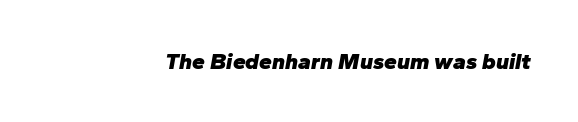
{"italic": "yes", "lean": "right", "slant_degrees": 10, "bold": "yes", "underline": "no", "letter_spacing": "normal", "letter_spacing_em": 0.0, "glyph_px": 23}
